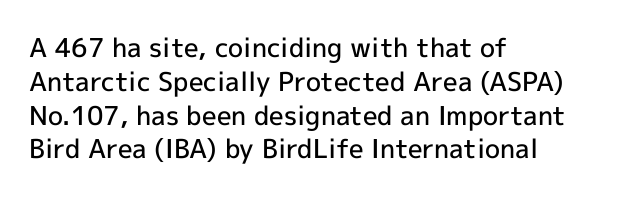
Q: Is the text bold? A: Semi-bold.
Q: Is the text italic (slanted)? A: No, it is upright.
Q: Is the text underlined? A: No.
Q: How is the paragraph aligned? A: Left-aligned.
Q: Is the spacing between letters normal or unusually wide? A: Normal.
Q: Is the spacing between lines tight, normal or loose? A: Normal.
